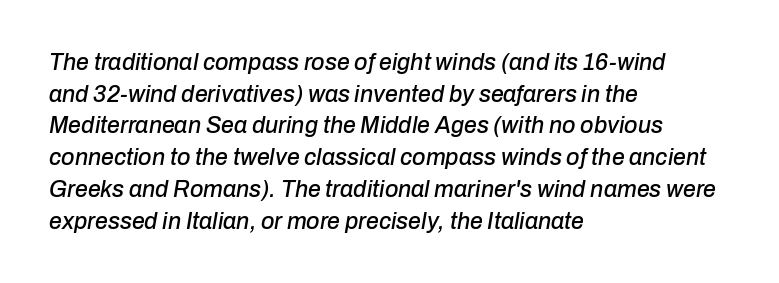
{"italic": "yes", "lean": "right", "slant_degrees": 10, "underline": "no", "align": "left", "line_spacing": "normal", "line_spacing_ratio": 1.38, "letter_spacing": "normal", "letter_spacing_em": 0.0, "glyph_px": 23}
